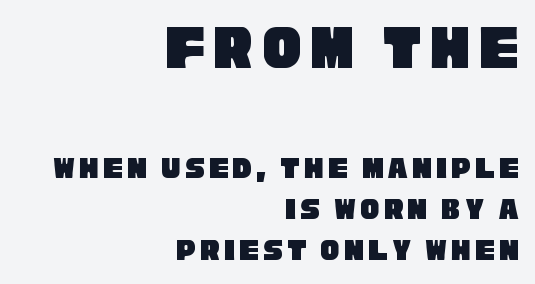
The image shows 65 px condensed sans-serif type; set right-aligned, normal line spacing (1.29x), not underlined; the first (top) block is 2.03x larger; low stroke contrast and a large x-height.
